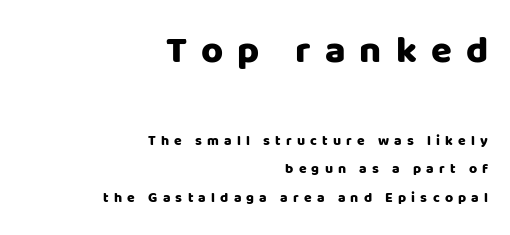
Q: Is the text italic (slanted)? A: No, it is upright.
Q: Is the typeface a serif or a sans-serif typeface? A: Sans-serif.
Q: Is the text underlined? A: No.
Q: How is the paragraph aligned? A: Right-aligned.
Q: Is the spacing between letters normal or unusually wide? A: Unusually wide.
Q: Is the spacing between lines tight, normal or loose? A: Loose.
Q: Which block of text is set in a larger size, the first (top) or the second (bottom)? A: The first (top) one.
Q: Width (condensed, normal, or wide)? A: Normal.
Q: Stroke contrast? A: Low.
Q: x-height? A: Large.
Q: Monospaced? A: No.
